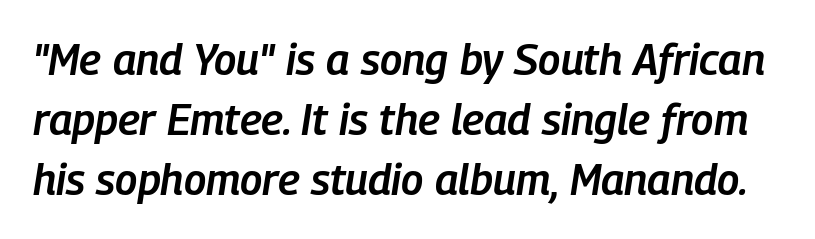
Q: Is the text bold? A: Semi-bold.
Q: Is the text italic (slanted)? A: Yes, it leans right by about 9 degrees.
Q: Is the text underlined? A: No.
Q: Is the spacing between letters normal or unusually wide? A: Normal.
Q: Is the spacing between lines tight, normal or loose? A: Normal.
Q: Width (condensed, normal, or wide)? A: Condensed.
Q: Stroke contrast? A: Low.
Q: x-height? A: Medium.
Q: Monospaced? A: No.
